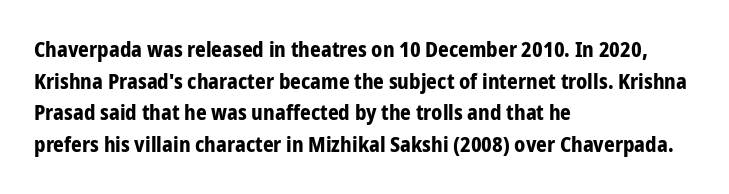
This is roman type, the default non-slanted kind. Observe the ordinary spacing: letters are neighbours, not strangers. The space between consecutive lines is moderate. Leftover space on each line is placed entirely after the last word. The string is rendered with underlining switched off. What weight is shown? A full bold with thick strokes.
